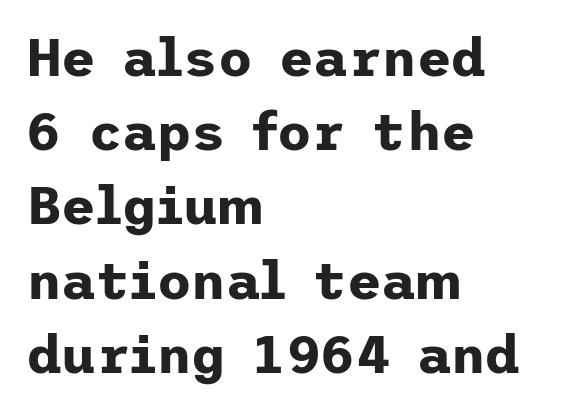
{"serif": "no", "italic": "no", "bold": "yes", "weight": "bold", "width": "normal", "stroke_contrast": "low", "x_height": "medium", "underline": "no", "align": "left", "line_spacing": "normal", "line_spacing_ratio": 1.4, "letter_spacing": "normal", "letter_spacing_em": 0.0, "glyph_px": 53}
